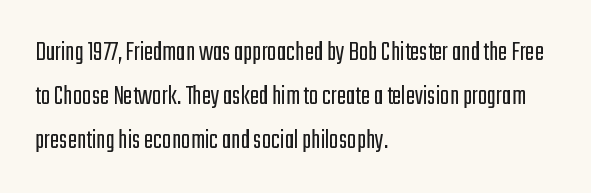
Q: Is the text bold? A: No.
Q: Is the text italic (slanted)? A: No, it is upright.
Q: Is the typeface a serif or a sans-serif typeface? A: Sans-serif.
Q: Is the text underlined? A: No.
Q: How is the paragraph aligned? A: Left-aligned.
Q: Is the spacing between letters normal or unusually wide? A: Normal.
Q: Is the spacing between lines tight, normal or loose? A: Normal.
Q: Width (condensed, normal, or wide)? A: Condensed.
Q: Stroke contrast? A: Low.
Q: x-height? A: Medium.
Q: Monospaced? A: No.
